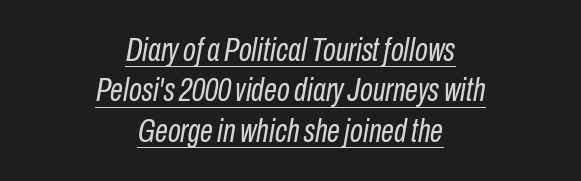
{"italic": "yes", "lean": "right", "slant_degrees": 10, "bold": "no", "weight": "regular", "width": "condensed", "stroke_contrast": "low", "x_height": "medium", "monospaced": "no", "underline": "yes", "align": "center", "line_spacing_ratio": 1.22, "letter_spacing": "normal", "letter_spacing_em": 0.0, "glyph_px": 33}
